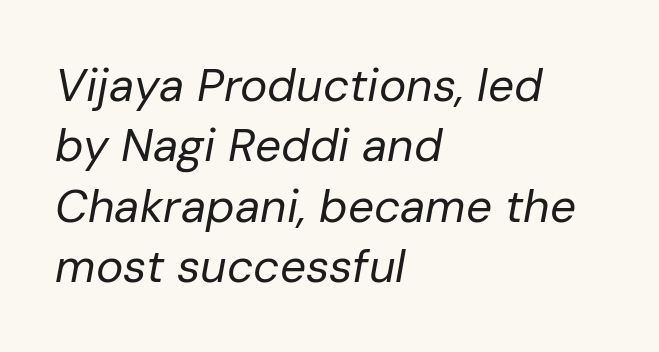
Quick note: interline space is typical. A classic flush-left, rag-right setting is used for this passage. The letters are slanted; this is an italic face. The letters advance in unequal steps, a hallmark of proportional type. The font is comparable to plain body text, perhaps lighter.
